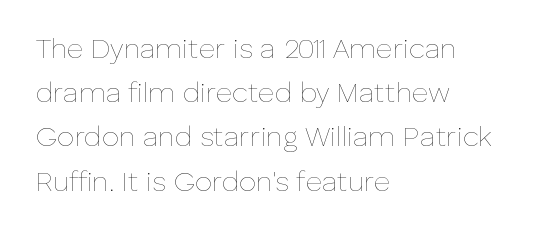
{"italic": "no", "bold": "no", "weight": "thin", "width": "normal", "stroke_contrast": "low", "x_height": "medium", "monospaced": "no", "underline": "no", "align": "left", "line_spacing": "normal", "line_spacing_ratio": 1.58, "letter_spacing": "normal", "letter_spacing_em": 0.0, "glyph_px": 28}
